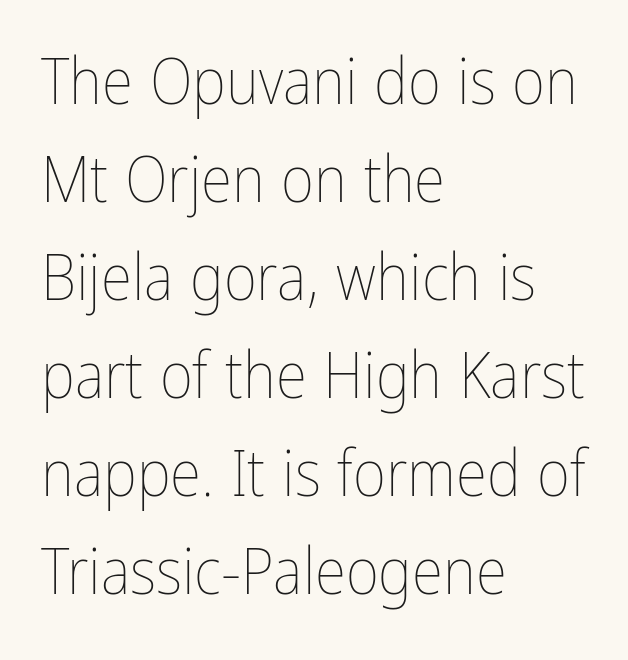
Vertically, the passage feels balanced, rows spaced as you'd expect. Vertical strokes here are truly vertical. Letter spacing: default. Does the copy run flush right? No — it runs flush left. Stems here are at most as thick as an everyday book face.
